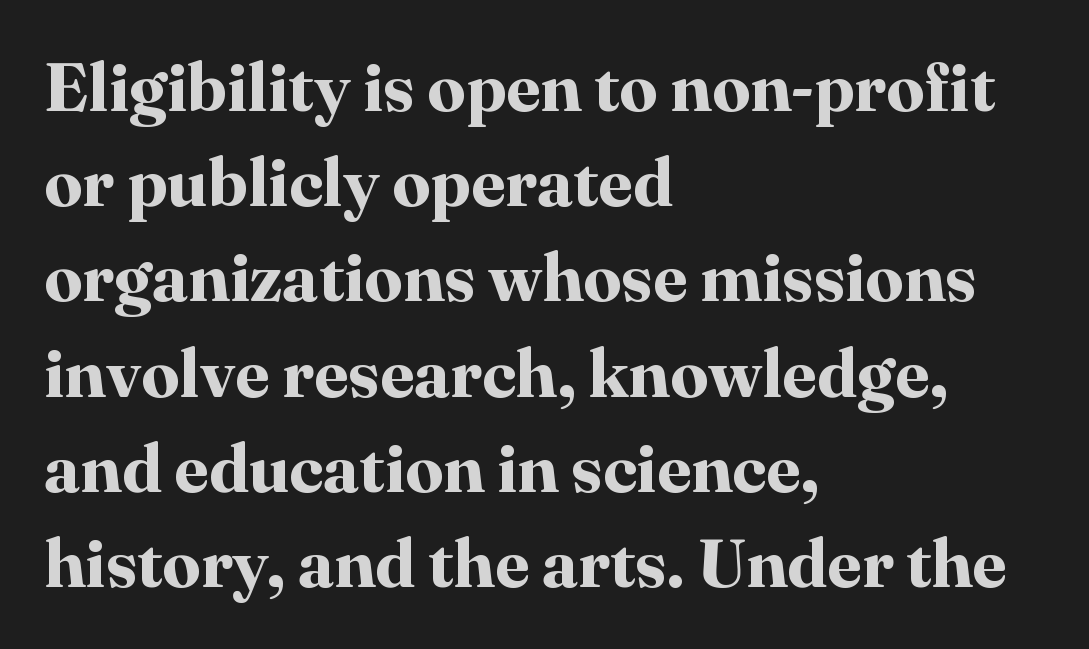
Q: Is the text bold? A: Yes.
Q: Is the text italic (slanted)? A: No, it is upright.
Q: Is the typeface a serif or a sans-serif typeface? A: Serif.
Q: Is the text underlined? A: No.
Q: How is the paragraph aligned? A: Left-aligned.
Q: Is the spacing between letters normal or unusually wide? A: Normal.
Q: Is the spacing between lines tight, normal or loose? A: Normal.
Q: Width (condensed, normal, or wide)? A: Normal.
Q: Stroke contrast? A: High.
Q: x-height? A: Medium.
Q: Monospaced? A: No.
